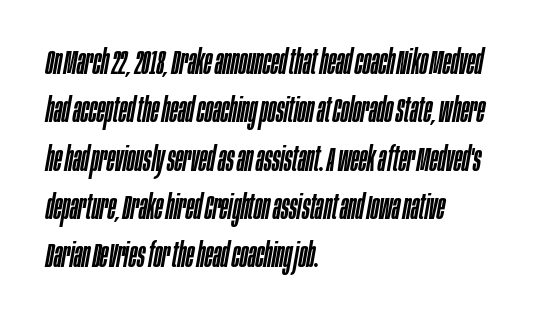
Q: Is the text italic (slanted)? A: Yes, it leans right by about 10 degrees.
Q: Is the text underlined? A: No.
Q: How is the paragraph aligned? A: Left-aligned.
Q: Is the spacing between letters normal or unusually wide? A: Normal.
Q: Is the spacing between lines tight, normal or loose? A: Normal.
Q: Width (condensed, normal, or wide)? A: Condensed.
Q: Stroke contrast? A: Low.
Q: x-height? A: Large.
Q: Monospaced? A: No.
